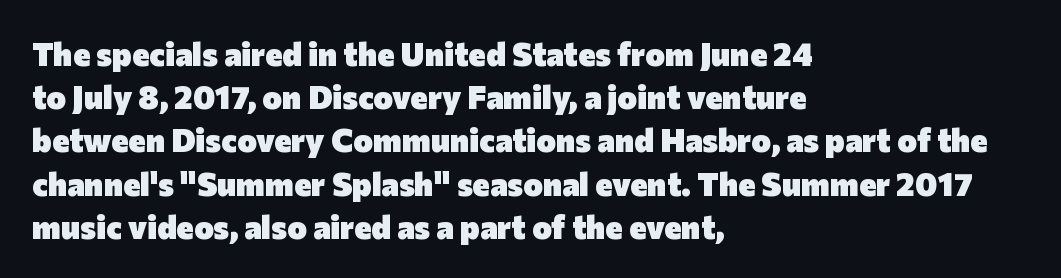
{"serif": "no", "italic": "no", "bold": "yes", "weight": "heavy", "width": "normal", "stroke_contrast": "low", "x_height": "medium", "monospaced": "no", "underline": "no", "align": "left", "line_spacing": "normal", "line_spacing_ratio": 1.31, "letter_spacing": "normal", "letter_spacing_em": 0.0, "glyph_px": 33}
